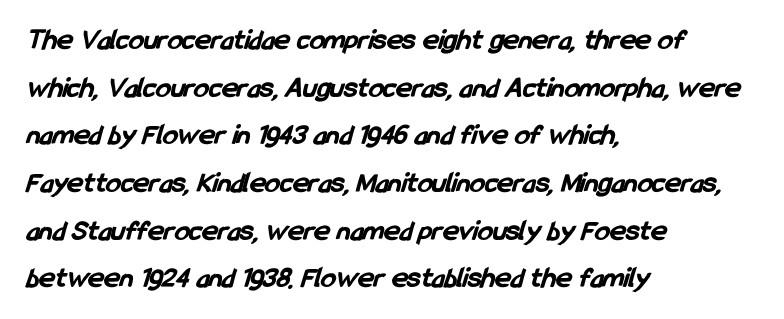
Q: Is the text bold? A: Yes.
Q: Is the typeface a serif or a sans-serif typeface? A: Sans-serif.
Q: Is the text underlined? A: No.
Q: How is the paragraph aligned? A: Left-aligned.
Q: Is the spacing between letters normal or unusually wide? A: Normal.
Q: Is the spacing between lines tight, normal or loose? A: Normal.
Q: Width (condensed, normal, or wide)? A: Condensed.
Q: Stroke contrast? A: Low.
Q: x-height? A: Medium.
Q: Monospaced? A: No.
